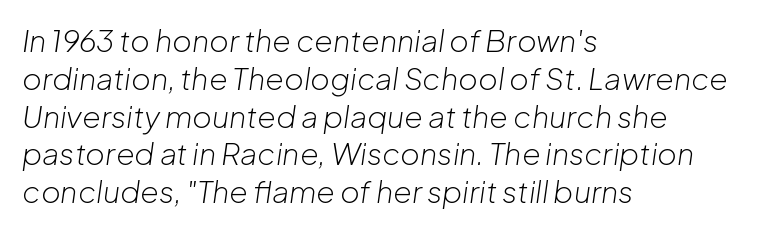
Here the designer chose a conventional face with non-uniform glyph widths. The setting favours the left margin, as ordinary paragraphs usually do. Unbolded letterforms with no extra heft. In terms of leading, this rendering sits right in the middle. Words appear dense and cohesive because spacing is normal. Descenders hang freely into open space.
